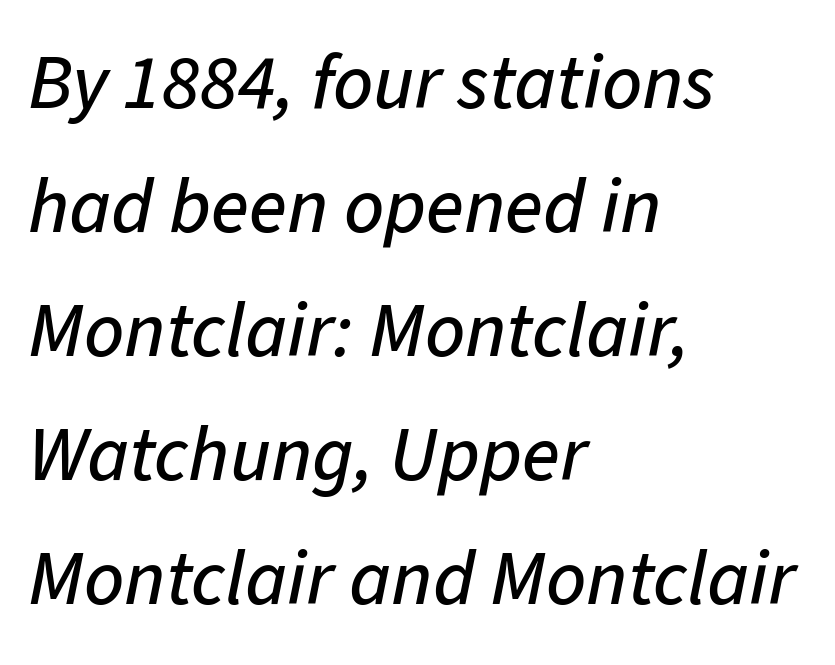
Q: Is the text italic (slanted)? A: Yes, it leans right by about 11 degrees.
Q: Is the text underlined? A: No.
Q: How is the paragraph aligned? A: Left-aligned.
Q: Is the spacing between letters normal or unusually wide? A: Normal.
Q: Is the spacing between lines tight, normal or loose? A: Normal.
Q: Width (condensed, normal, or wide)? A: Normal.
Q: Stroke contrast? A: Low.
Q: x-height? A: Medium.
Q: Monospaced? A: No.
